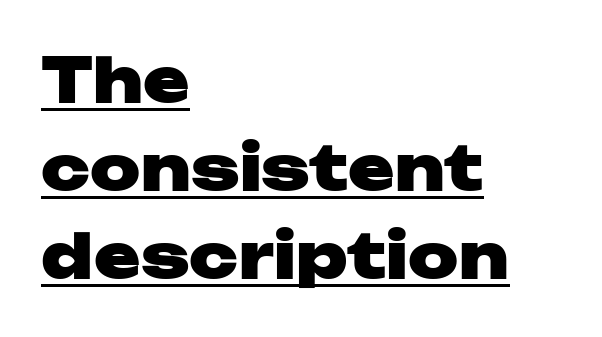
Bold? Absolutely — the strokes are thick and heavy. The string is rendered with underlining switched on. The letterforms sit shoulder to shoulder at normal distance. The letters advance in unequal steps, a hallmark of proportional type. How would I describe the line gaps? Plain and ordinary. Characters remain perfectly vertical along every line.
